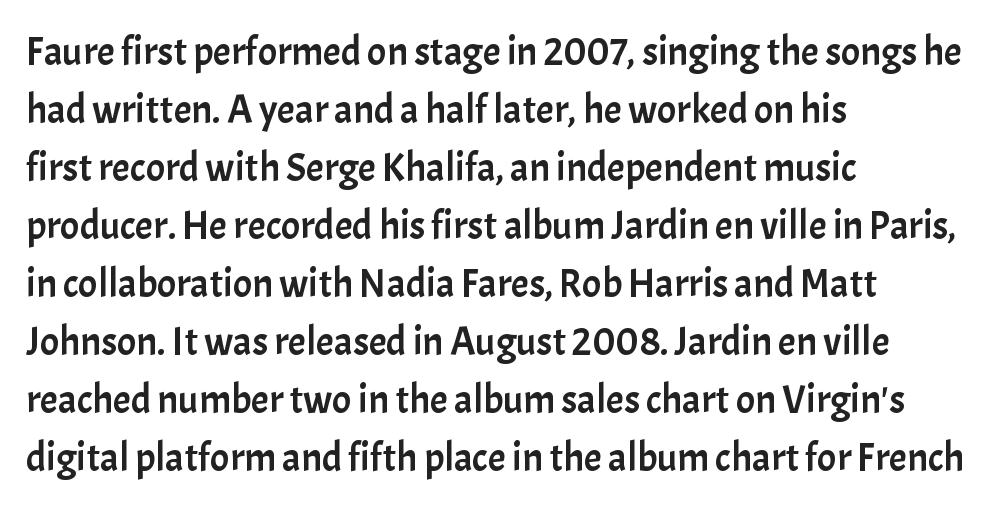
{"serif": "no", "italic": "no", "width": "normal", "stroke_contrast": "low", "x_height": "medium", "monospaced": "no", "underline": "no", "align": "left", "line_spacing": "normal", "line_spacing_ratio": 1.45, "letter_spacing": "normal", "letter_spacing_em": 0.0, "glyph_px": 40}
